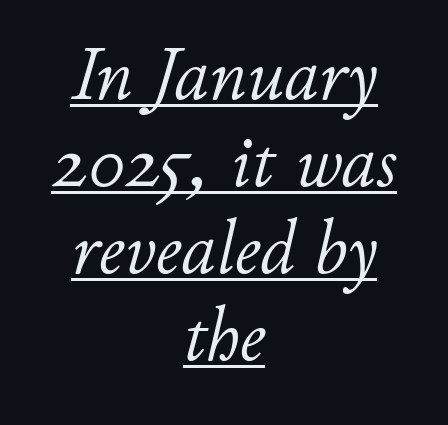
{"italic": "yes", "lean": "right", "slant_degrees": 11, "bold": "no", "weight": "light", "width": "normal", "stroke_contrast": "low", "x_height": "small", "monospaced": "no", "underline": "yes", "align": "center", "line_spacing": "tight", "line_spacing_ratio": 1.13, "letter_spacing": "normal", "letter_spacing_em": 0.0, "glyph_px": 77}
